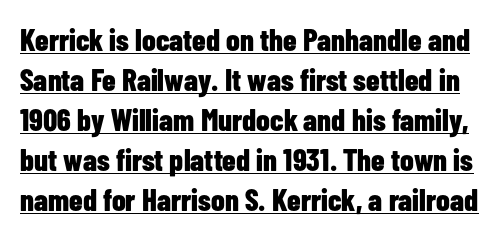
{"serif": "no", "italic": "no", "bold": "yes", "weight": "bold", "width": "condensed", "stroke_contrast": "low", "x_height": "medium", "monospaced": "no", "underline": "yes", "line_spacing": "normal", "line_spacing_ratio": 1.29, "letter_spacing": "normal", "letter_spacing_em": 0.0, "glyph_px": 31}
